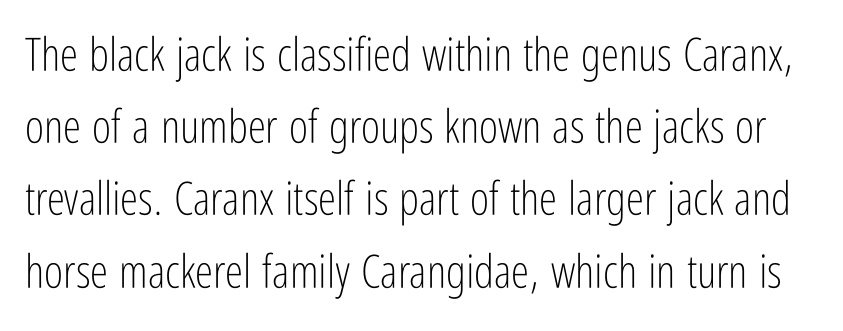
Letters rest on an invisible, unmarked baseline. The gaps between neighbouring characters are ordinary and unremarkable. Interline gaps are of average width in this sample. Quick note: not italic, upright. The face looks like a standard text weight, possibly lighter. This sample has the flowing, uneven cadence of proportional lettering.
